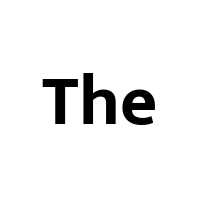
The image shows 72 px bold sans-serif type, upright; set normal letter spacing, not underlined; low stroke contrast and a medium x-height.
